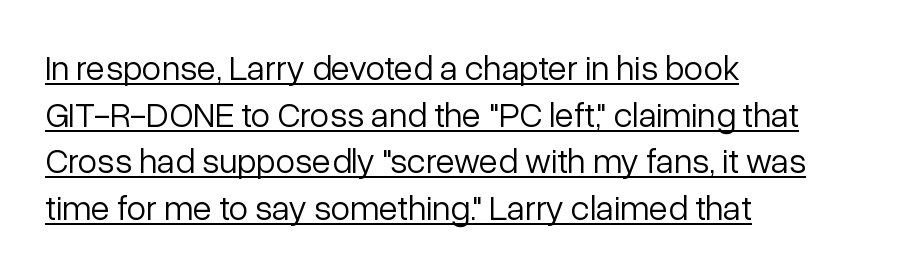
The font sits on the lighter half of the weight spectrum, regular included. Whoever set this chose a conventional vertical rhythm. Vertical strokes here are truly vertical. What decoration does the sample have? An underline. Left-aligned paragraph, ragged on the right. Here the glyphs are tracked normally, forming tight word shapes.
